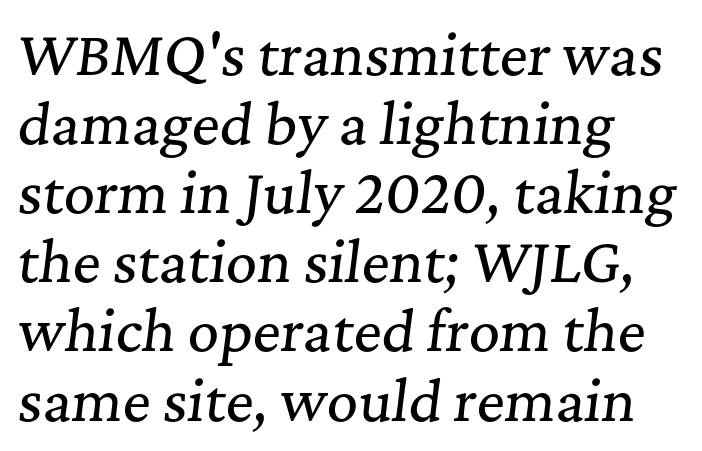
Q: Is the text italic (slanted)? A: Yes, it leans right by about 7 degrees.
Q: Is the typeface a serif or a sans-serif typeface? A: Serif.
Q: Is the text underlined? A: No.
Q: How is the paragraph aligned? A: Left-aligned.
Q: Is the spacing between letters normal or unusually wide? A: Normal.
Q: Is the spacing between lines tight, normal or loose? A: Normal.
Q: Width (condensed, normal, or wide)? A: Normal.
Q: Stroke contrast? A: Medium.
Q: x-height? A: Medium.
Q: Monospaced? A: No.
